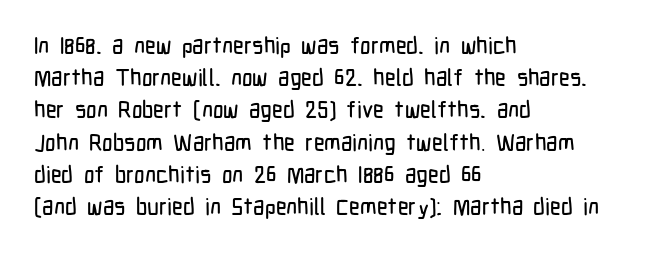
Does the leading feel generous? No, just average. The paragraph shown leans on its left margin. The string is rendered with underlining switched off. Here the glyphs are tracked normally, forming tight word shapes. The font's upright variant was chosen for this text.
